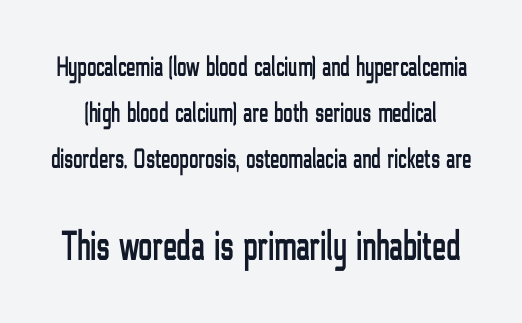
The image shows 42 px condensed sans-serif type, upright; set normal line spacing (1.64x), normal letter spacing, not underlined; the second (bottom) block is 1.5x larger; low stroke contrast and a medium x-height.
